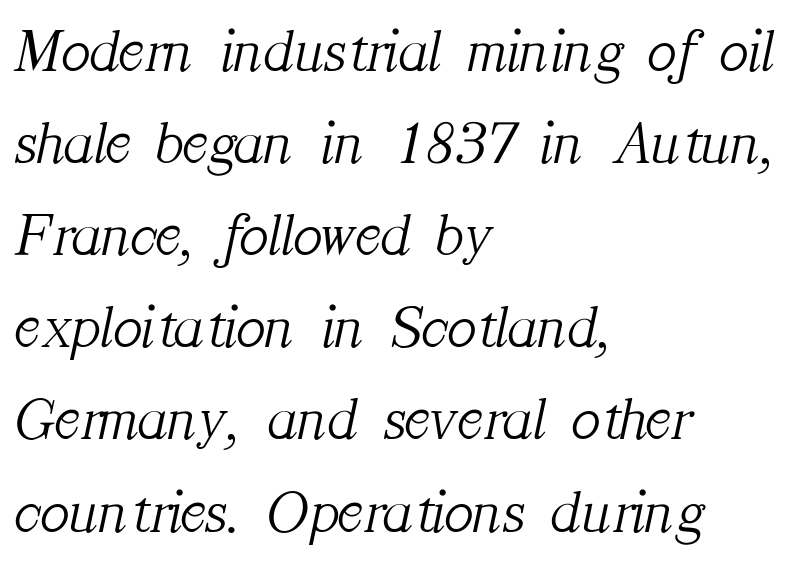
{"serif": "yes", "italic": "yes", "lean": "right", "slant_degrees": 12, "bold": "no", "weight": "light", "width": "normal", "stroke_contrast": "medium", "x_height": "medium", "monospaced": "no", "underline": "no", "align": "left", "line_spacing": "normal", "line_spacing_ratio": 1.51, "letter_spacing": "normal", "letter_spacing_em": 0.0, "glyph_px": 61}
